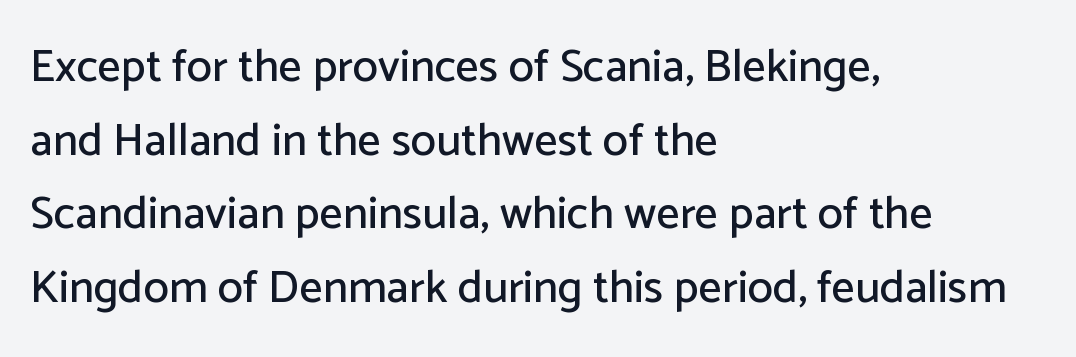
The image shows 46 px sans-serif type, upright; set left-aligned, normal line spacing (1.6x), normal letter spacing, not underlined; low stroke contrast and a medium x-height.
